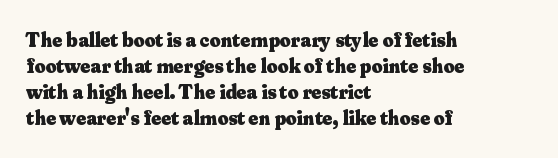
The image shows 21 px bold type, upright; set left-aligned, line spacing 1.24x, normal letter spacing, not underlined.
